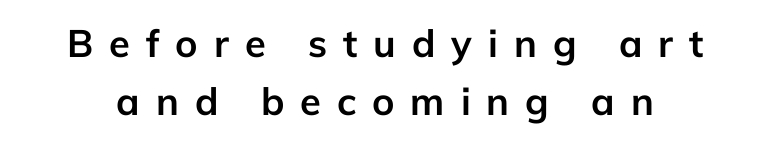
{"serif": "no", "italic": "no", "bold": "yes", "weight": "semibold", "width": "normal", "stroke_contrast": "low", "x_height": "medium", "monospaced": "no", "underline": "no", "line_spacing": "normal", "line_spacing_ratio": 1.52, "letter_spacing": "wide", "letter_spacing_em": 0.42, "glyph_px": 38}
